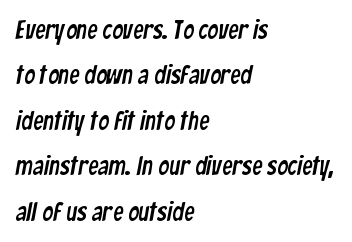
{"underline": "no", "align": "left", "line_spacing_ratio": 1.75, "letter_spacing": "normal", "letter_spacing_em": 0.0, "glyph_px": 26}
